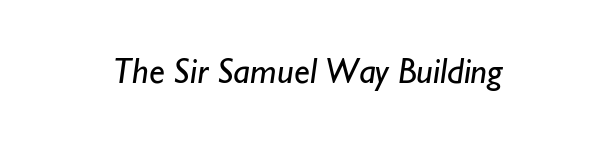
Q: Is the text bold? A: No.
Q: Is the typeface a serif or a sans-serif typeface? A: Sans-serif.
Q: Is the text underlined? A: No.
Q: How is the paragraph aligned? A: Centered.
Q: Is the spacing between letters normal or unusually wide? A: Normal.
Q: Width (condensed, normal, or wide)? A: Normal.
Q: Stroke contrast? A: Low.
Q: x-height? A: Small.
Q: Monospaced? A: No.
